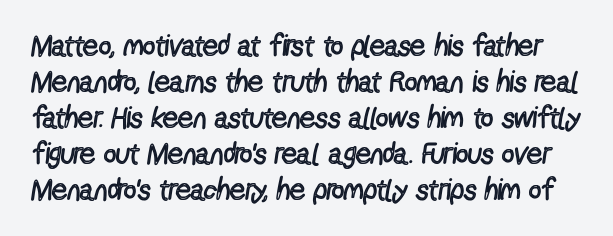
Glyph-to-glyph distance matches everyday printed text. These glyphs show unthickened strokes, regular width or finer. These lines are composed in type without serifs. The letters advance in unequal steps, a hallmark of proportional type. The area under the type is left untouched.
